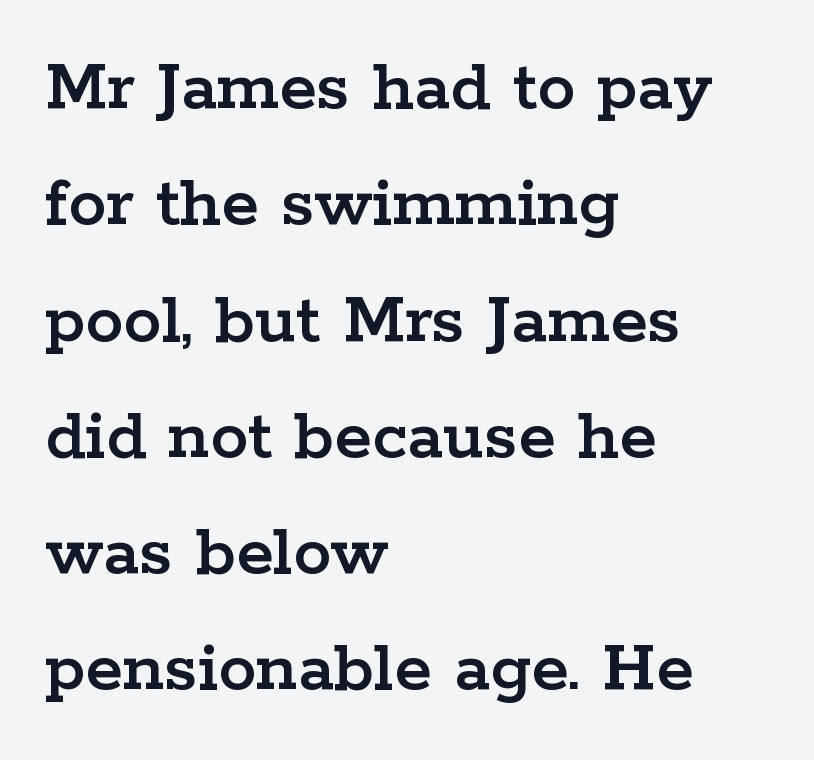
{"serif": "yes", "italic": "no", "width": "wide", "stroke_contrast": "low", "x_height": "medium", "monospaced": "no", "underline": "no", "align": "left", "line_spacing": "normal", "line_spacing_ratio": 1.53, "letter_spacing": "normal", "letter_spacing_em": 0.0, "glyph_px": 76}
